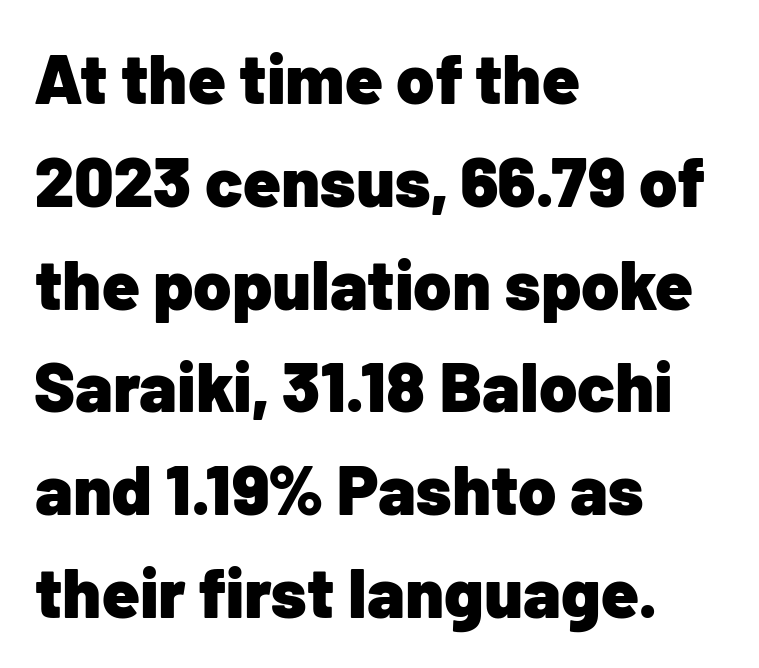
{"serif": "no", "italic": "no", "bold": "yes", "weight": "heavy", "width": "normal", "stroke_contrast": "low", "x_height": "medium", "monospaced": "no", "underline": "no", "align": "left", "line_spacing": "normal", "line_spacing_ratio": 1.49, "letter_spacing": "normal", "letter_spacing_em": 0.0, "glyph_px": 69}
